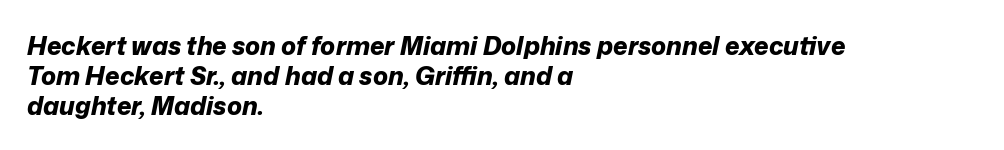
{"italic": "yes", "lean": "right", "slant_degrees": 12, "bold": "yes", "underline": "no", "align": "left", "line_spacing_ratio": 1.2, "letter_spacing": "normal", "letter_spacing_em": 0.0, "glyph_px": 25}
